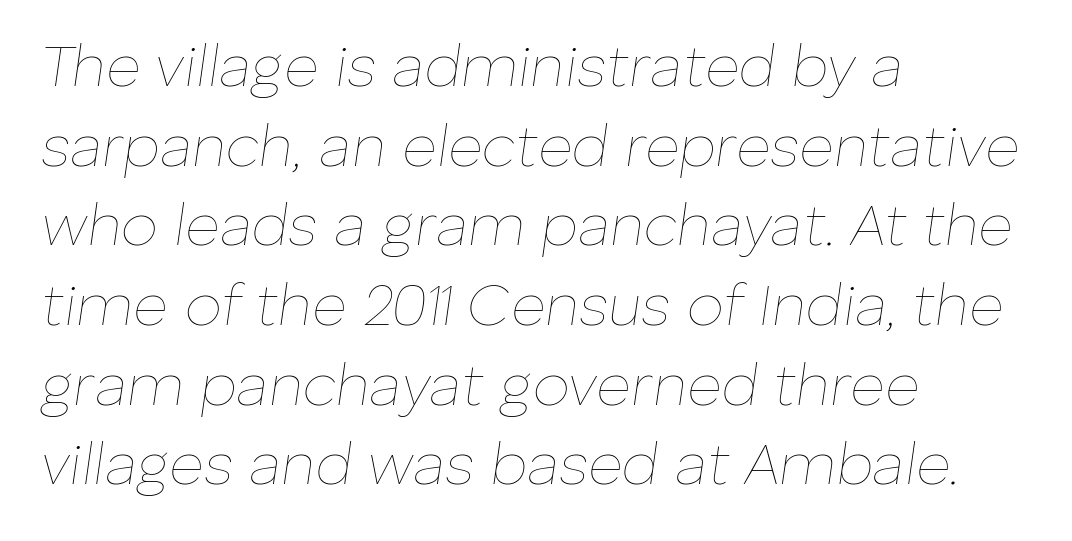
The image shows 59 px thin type, italic (leaning right); set left-aligned, normal line spacing (1.35x), normal letter spacing, not underlined; low stroke contrast and a medium x-height.
